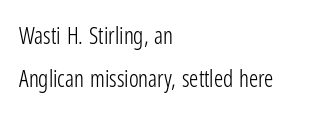
{"italic": "no", "bold": "no", "underline": "no", "align": "left", "line_spacing_ratio": 1.87, "letter_spacing": "normal", "letter_spacing_em": 0.0, "glyph_px": 23}
